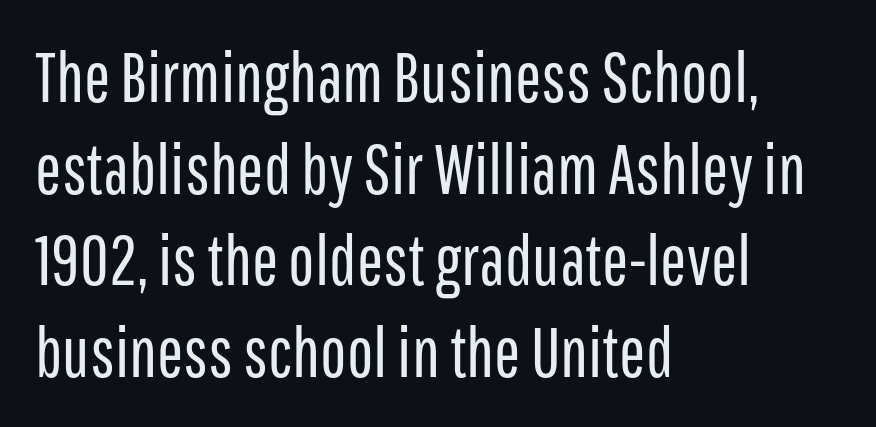
Students, observe: this is what conventionally led text looks like. These lines are rendered in a variable-pitch font. One-word summary of the alignment: left. The lettering holds an erect, upright posture throughout. The face used here is a sans, in the tradition of grotesques and geometrics. Stems here are at most as thick as an everyday book face.
